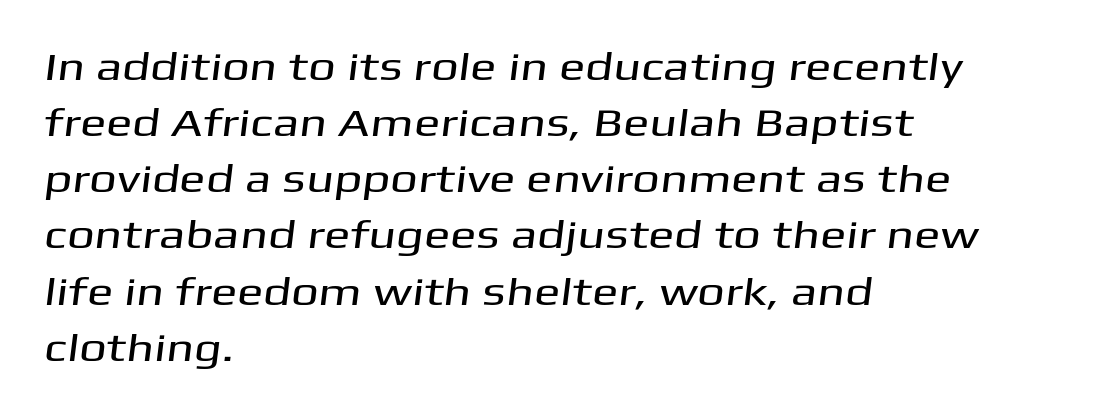
Q: Is the typeface a serif or a sans-serif typeface? A: Sans-serif.
Q: Is the text underlined? A: No.
Q: How is the paragraph aligned? A: Left-aligned.
Q: Is the spacing between letters normal or unusually wide? A: Normal.
Q: Is the spacing between lines tight, normal or loose? A: Normal.
Q: Width (condensed, normal, or wide)? A: Wide.
Q: Stroke contrast? A: Medium.
Q: x-height? A: Medium.
Q: Monospaced? A: No.
